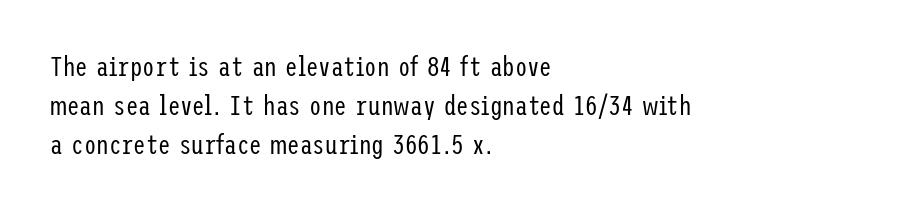
Observe the absence of serifs on each vertical stroke in this sample. Any mark beneath the type? The region is blank. The font sits on the lighter half of the weight spectrum, regular included. Casual observation: everything's shoved over to the left.
